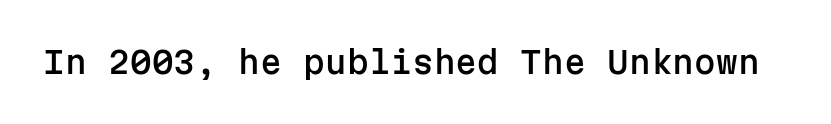
The image shows 31 px sans-serif type, upright, monospaced; set normal letter spacing, not underlined; low stroke contrast and a medium x-height.
